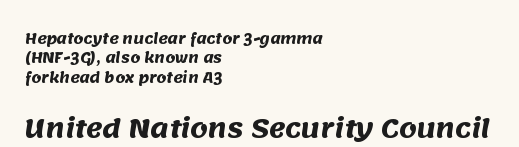
Q: Is the text bold? A: Yes.
Q: Is the text underlined? A: No.
Q: How is the paragraph aligned? A: Left-aligned.
Q: Is the spacing between letters normal or unusually wide? A: Normal.
Q: Is the spacing between lines tight, normal or loose? A: Normal.
Q: Which block of text is set in a larger size, the first (top) or the second (bottom)? A: The second (bottom) one.
